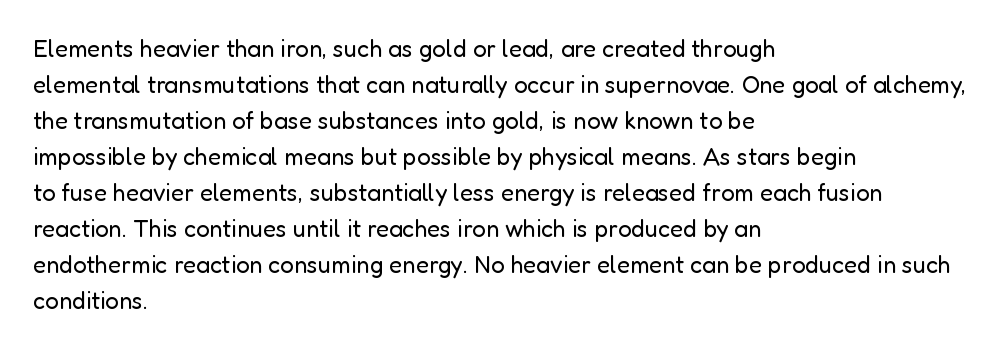
The image shows 24 px text type, upright; set left-aligned, normal line spacing (1.5x), normal letter spacing, not underlined.
